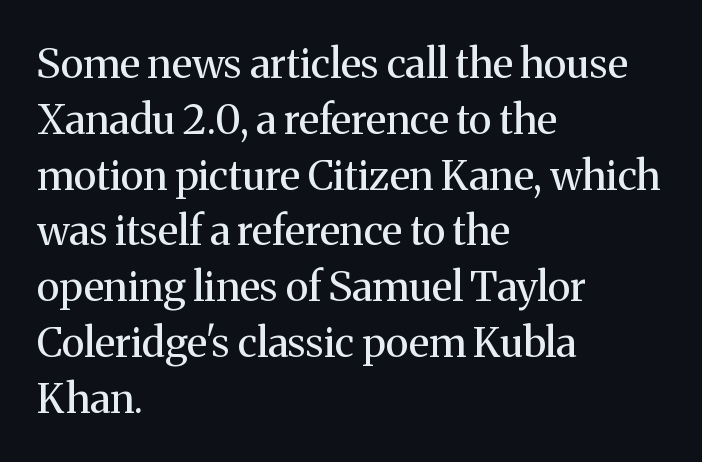
{"serif": "yes", "italic": "no", "bold": "no", "weight": "regular", "width": "normal", "stroke_contrast": "medium", "x_height": "medium", "monospaced": "no", "underline": "no", "align": "left", "line_spacing": "normal", "line_spacing_ratio": 1.36, "letter_spacing": "normal", "letter_spacing_em": 0.0, "glyph_px": 41}
